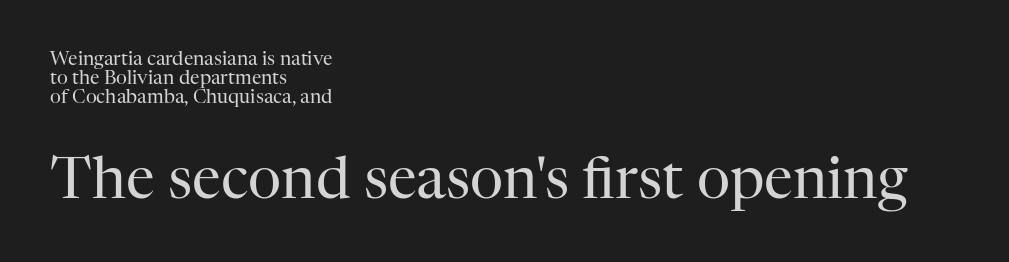
{"serif": "yes", "italic": "no", "bold": "no", "weight": "regular", "width": "normal", "stroke_contrast": "high", "x_height": "medium", "monospaced": "no", "underline": "no", "align": "left", "line_spacing": "tight", "line_spacing_ratio": 0.99, "letter_spacing": "normal", "letter_spacing_em": 0.0, "larger_block": "second", "size_ratio": 3.05, "glyph_px": 58}
